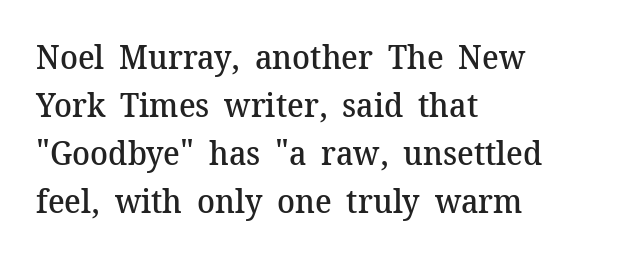
Q: Is the text bold? A: Semi-bold.
Q: Is the text italic (slanted)? A: No, it is upright.
Q: Is the typeface a serif or a sans-serif typeface? A: Serif.
Q: Is the text underlined? A: No.
Q: How is the paragraph aligned? A: Left-aligned.
Q: Is the spacing between letters normal or unusually wide? A: Normal.
Q: Is the spacing between lines tight, normal or loose? A: Normal.
Q: Width (condensed, normal, or wide)? A: Normal.
Q: Stroke contrast? A: Medium.
Q: x-height? A: Medium.
Q: Monospaced? A: No.
